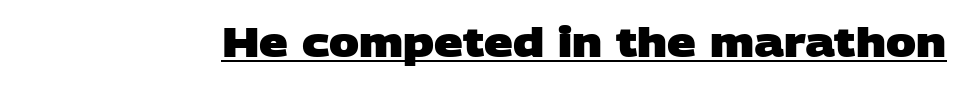
Q: Is the text bold? A: Yes.
Q: Is the typeface a serif or a sans-serif typeface? A: Sans-serif.
Q: Is the text underlined? A: Yes.
Q: Is the spacing between letters normal or unusually wide? A: Normal.
Q: Width (condensed, normal, or wide)? A: Wide.
Q: Stroke contrast? A: Low.
Q: x-height? A: Large.
Q: Monospaced? A: No.
